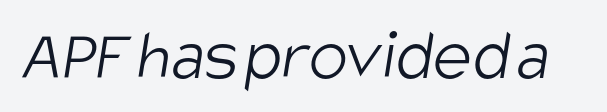
{"serif": "no", "bold": "no", "weight": "light", "width": "condensed", "stroke_contrast": "low", "x_height": "large", "monospaced": "no", "underline": "no", "letter_spacing": "normal", "letter_spacing_em": 0.0, "glyph_px": 73}
